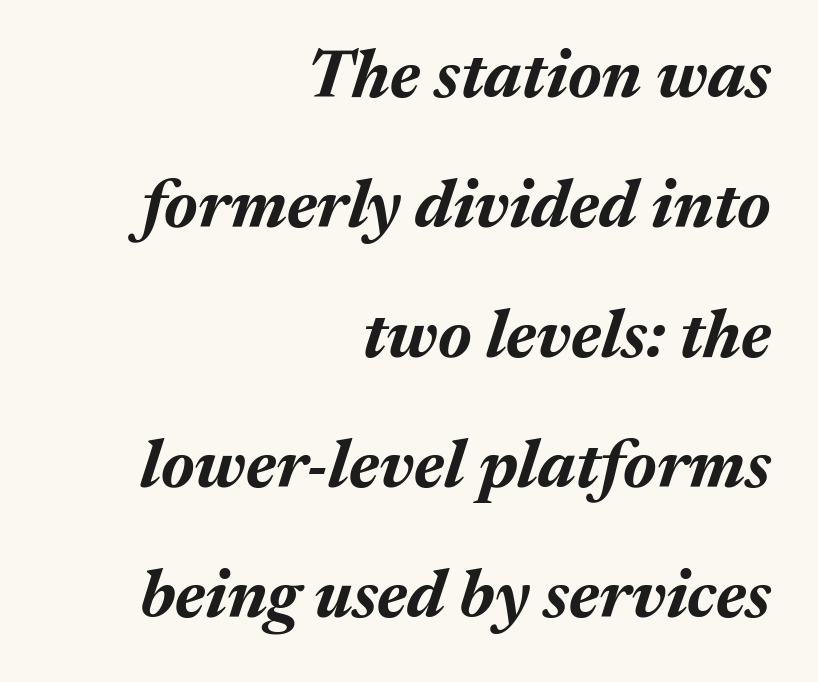
The image shows 67 px bold type, italic (leaning right); set right-aligned, loose line spacing (1.94x), normal letter spacing, not underlined; medium stroke contrast and a medium x-height.
